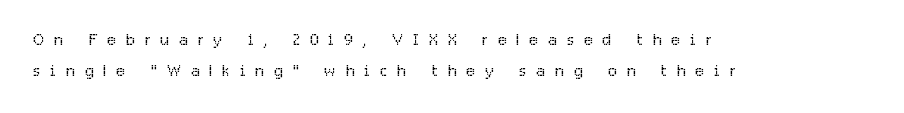
Q: Is the text bold? A: No.
Q: Is the text italic (slanted)? A: No, it is upright.
Q: Is the text underlined? A: No.
Q: How is the paragraph aligned? A: Left-aligned.
Q: Is the spacing between letters normal or unusually wide? A: Unusually wide.
Q: Is the spacing between lines tight, normal or loose? A: Normal.
